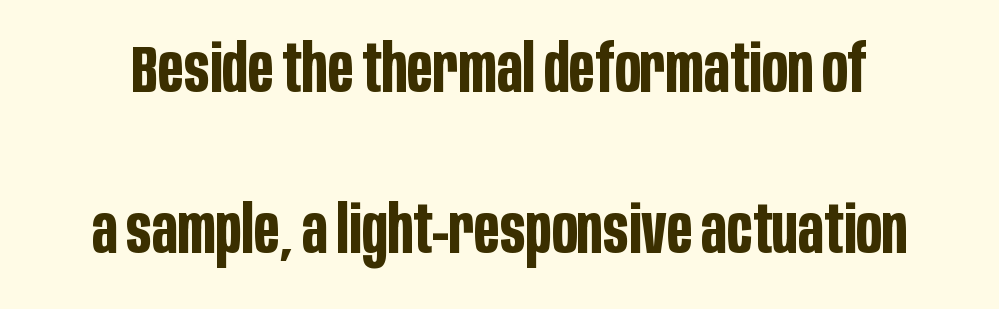
Q: Is the text bold? A: Yes.
Q: Is the text italic (slanted)? A: No, it is upright.
Q: Is the typeface a serif or a sans-serif typeface? A: Sans-serif.
Q: Is the text underlined? A: No.
Q: Is the spacing between letters normal or unusually wide? A: Normal.
Q: Is the spacing between lines tight, normal or loose? A: Loose.
Q: Width (condensed, normal, or wide)? A: Condensed.
Q: Stroke contrast? A: Low.
Q: x-height? A: Large.
Q: Monospaced? A: No.
